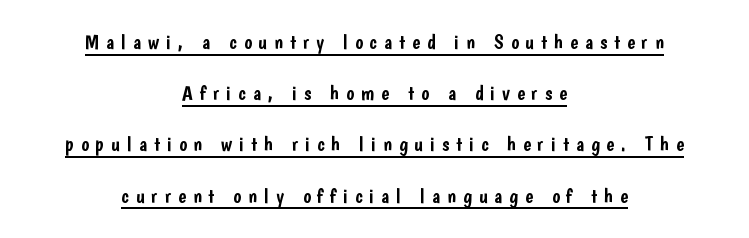
Q: Is the text italic (slanted)? A: No, it is upright.
Q: Is the text underlined? A: Yes.
Q: How is the paragraph aligned? A: Centered.
Q: Is the spacing between letters normal or unusually wide? A: Unusually wide.
Q: Is the spacing between lines tight, normal or loose? A: Loose.
